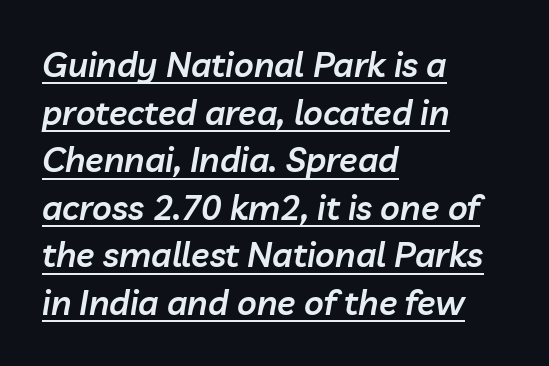
Q: Is the text bold? A: Semi-bold.
Q: Is the text italic (slanted)? A: Yes, it leans right by about 10 degrees.
Q: Is the text underlined? A: Yes.
Q: How is the paragraph aligned? A: Left-aligned.
Q: Is the spacing between letters normal or unusually wide? A: Normal.
Q: Is the spacing between lines tight, normal or loose? A: Normal.
Q: Width (condensed, normal, or wide)? A: Normal.
Q: Stroke contrast? A: Low.
Q: x-height? A: Medium.
Q: Monospaced? A: No.
